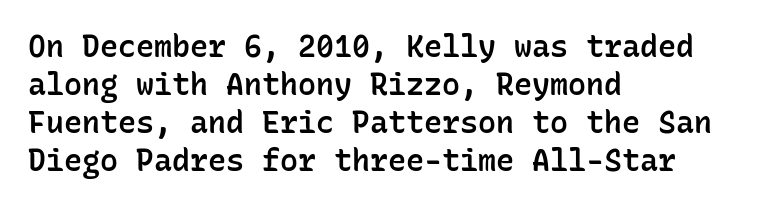
It's the straight-up-and-down kind of type. This sample keeps an unexceptional amount of space between lines. The glyphs are unaccompanied by any horizontal stroke below them. The face used here is monospaced, like something from a code editor.
